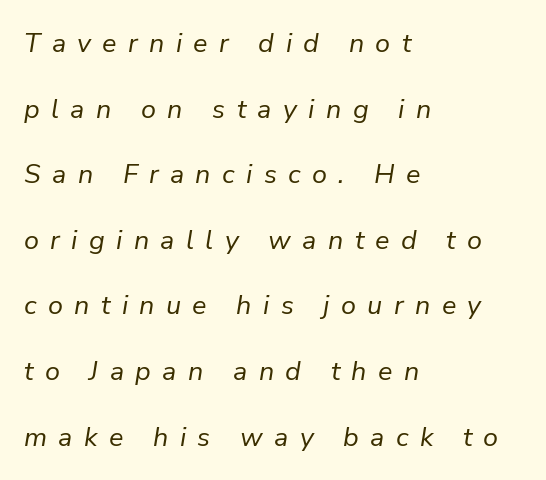
On a weight scale, this lands at 450 or below. The lines in this sample share a left origin and differ only in where they stop. Every character sits at an angle, as italics do. Spacing between characters has been opened up far beyond the box default. The zone under the glyphs is completely vacant.
